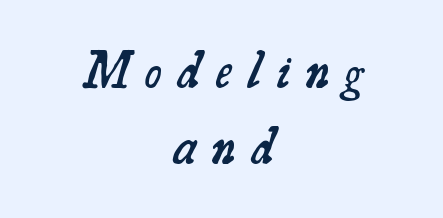
{"serif": "yes", "bold": "semi", "weight": "semibold", "width": "normal", "stroke_contrast": "medium", "x_height": "small", "monospaced": "no", "underline": "no", "align": "center", "line_spacing": "normal", "line_spacing_ratio": 1.49, "letter_spacing": "wide", "letter_spacing_em": 0.32, "glyph_px": 51}
